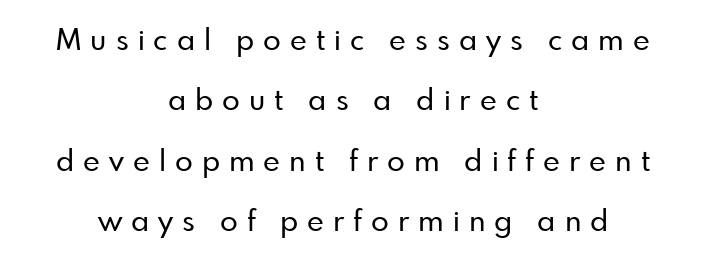
The image shows 29 px sans-serif type, upright; set centered, loose line spacing (2.08x), unusually wide letter spacing (+0.31 em), not underlined; low stroke contrast and a small x-height.
